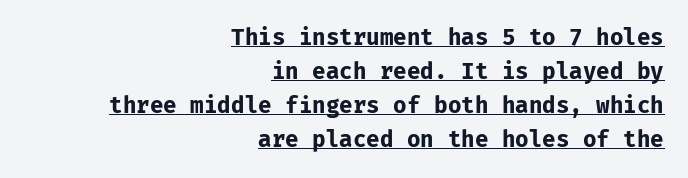
{"italic": "no", "bold": "yes", "underline": "yes", "align": "right", "line_spacing": "normal", "line_spacing_ratio": 1.54, "letter_spacing": "normal", "letter_spacing_em": 0.0, "glyph_px": 22}
